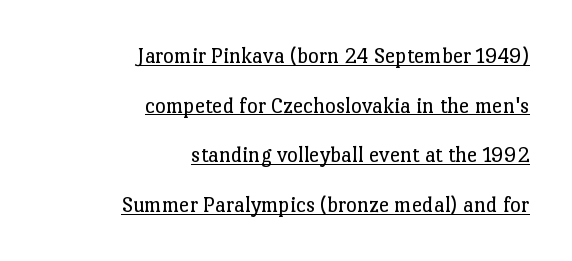
Ink coverage per letter is moderate at most. The letters stand straight up with perfectly vertical stems. The text block is weighted toward the right margin, trailing off unevenly leftward. The lettering is marked with a stroke running underneath it.
